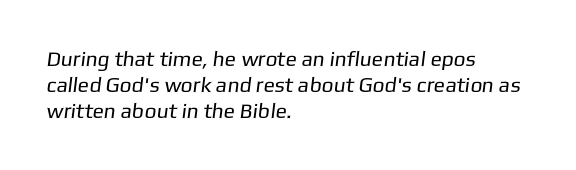
{"bold": "no", "underline": "no", "align": "left", "line_spacing_ratio": 1.24, "letter_spacing": "normal", "letter_spacing_em": 0.0, "glyph_px": 21}
